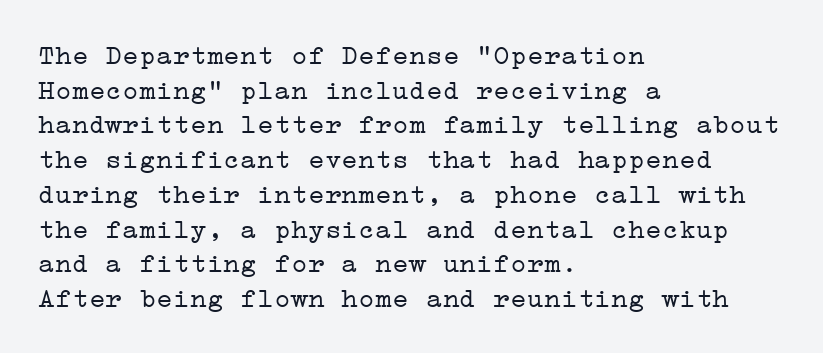
A serif font was chosen for this passage. Glyph-to-glyph distance matches everyday printed text. A typesetter would mark this as roman, not italic. Nobody drew a line under any word here. Summary of weight: not heavy and not bold. Line starts are locked; line ends wander.
